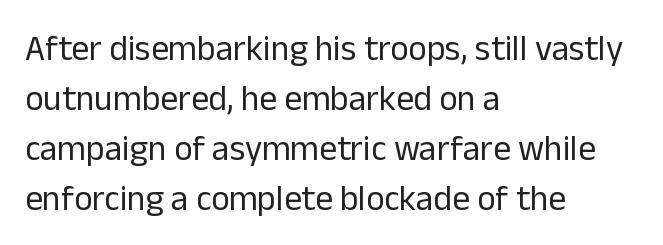
{"serif": "no", "italic": "no", "bold": "no", "weight": "regular", "width": "normal", "stroke_contrast": "low", "x_height": "medium", "monospaced": "no", "underline": "no", "align": "left", "line_spacing": "normal", "line_spacing_ratio": 1.43, "letter_spacing": "normal", "letter_spacing_em": 0.0, "glyph_px": 35}
